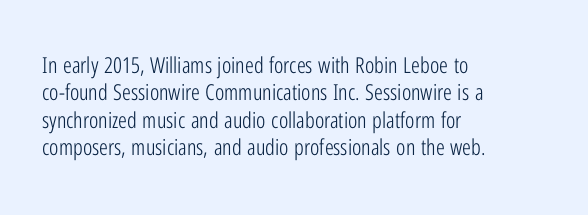
The image shows 22 px text type, upright; set left-aligned, normal line spacing (1.25x), normal letter spacing, not underlined.
